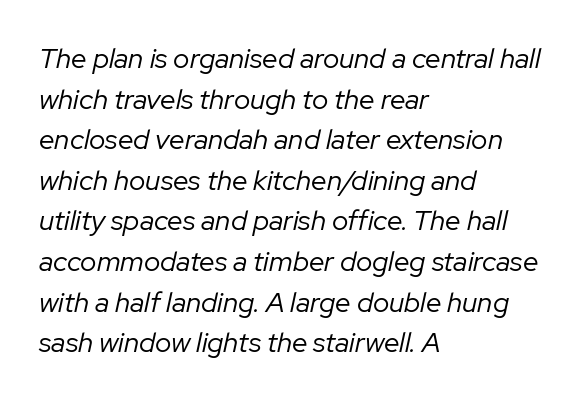
{"italic": "yes", "lean": "right", "slant_degrees": 12, "bold": "no", "weight": "regular", "width": "normal", "stroke_contrast": "low", "x_height": "medium", "monospaced": "no", "underline": "no", "align": "left", "line_spacing": "normal", "line_spacing_ratio": 1.45, "letter_spacing": "normal", "letter_spacing_em": 0.0, "glyph_px": 28}
